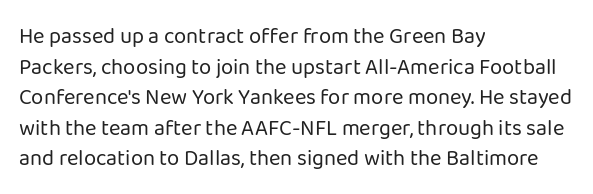
{"italic": "no", "bold": "no", "underline": "no", "align": "left", "line_spacing": "normal", "line_spacing_ratio": 1.39, "letter_spacing": "normal", "letter_spacing_em": 0.0, "glyph_px": 22}
